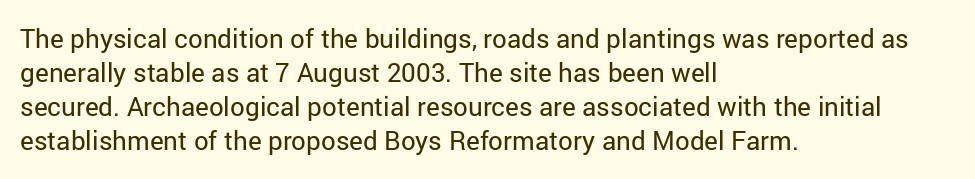
The image shows 26 px text type, upright; set left-aligned, normal line spacing (1.31x), normal letter spacing, not underlined.
